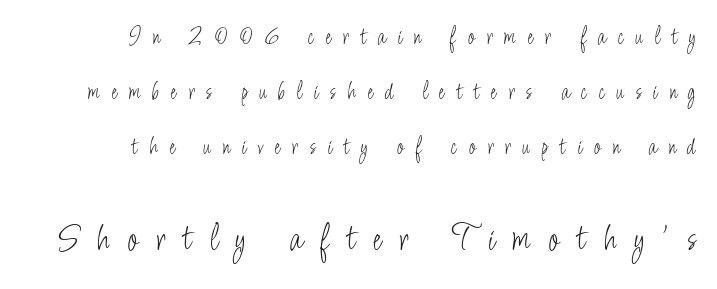
Is there much room between lines? Yes — plenty of vertical air separates them. Two sizes are in play, and the larger belongs to the second block. Spacing verdict: proportional, widths tailored to each character.
